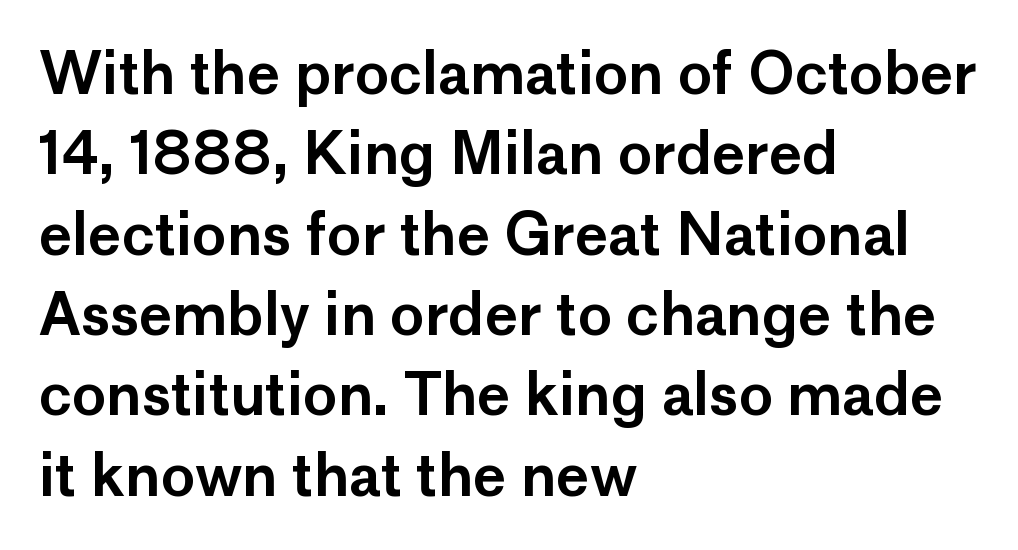
{"serif": "no", "italic": "no", "width": "normal", "stroke_contrast": "low", "x_height": "medium", "monospaced": "no", "underline": "no", "align": "left", "line_spacing": "normal", "line_spacing_ratio": 1.41, "letter_spacing": "normal", "letter_spacing_em": 0.0, "glyph_px": 57}
